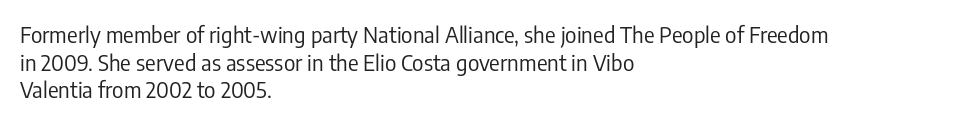
The image shows 22 px text type, upright; set left-aligned, normal line spacing (1.26x), normal letter spacing, not underlined.
